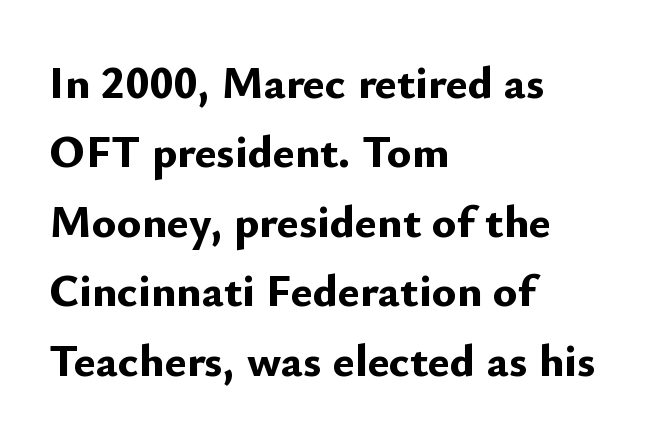
{"serif": "no", "italic": "no", "bold": "yes", "weight": "bold", "width": "normal", "stroke_contrast": "low", "x_height": "small", "monospaced": "no", "underline": "no", "align": "left", "line_spacing": "normal", "line_spacing_ratio": 1.51, "letter_spacing": "normal", "letter_spacing_em": 0.0, "glyph_px": 46}
